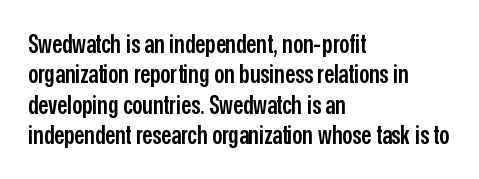
The image shows 25 px text type, upright; set left-aligned, line spacing 1.22x, normal letter spacing, not underlined.
